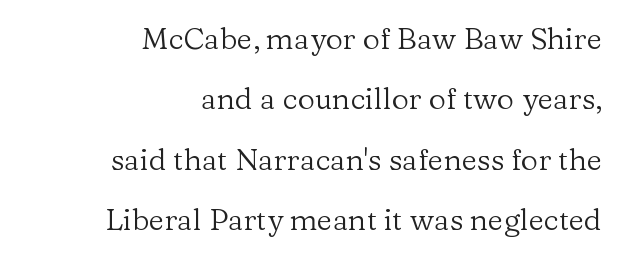
{"serif": "yes", "italic": "no", "bold": "no", "weight": "regular", "width": "normal", "stroke_contrast": "low", "x_height": "medium", "monospaced": "no", "underline": "no", "align": "right", "line_spacing": "loose", "line_spacing_ratio": 2.01, "letter_spacing": "normal", "letter_spacing_em": 0.0, "glyph_px": 30}
